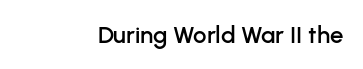
Q: Is the text italic (slanted)? A: No, it is upright.
Q: Is the text underlined? A: No.
Q: Is the spacing between letters normal or unusually wide? A: Normal.
